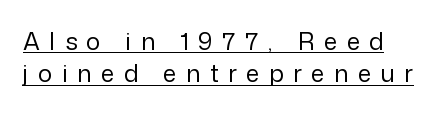
Is there much room between lines? A standard amount, neither cramped nor airy. Is there an underline? Yes — a line sits under the letters. No chunkiness to these letters — they're not bold. Between one letter and the next there's a generous, obvious gap. The lettering stays uniformly vertical, giving the passage a roman look.
